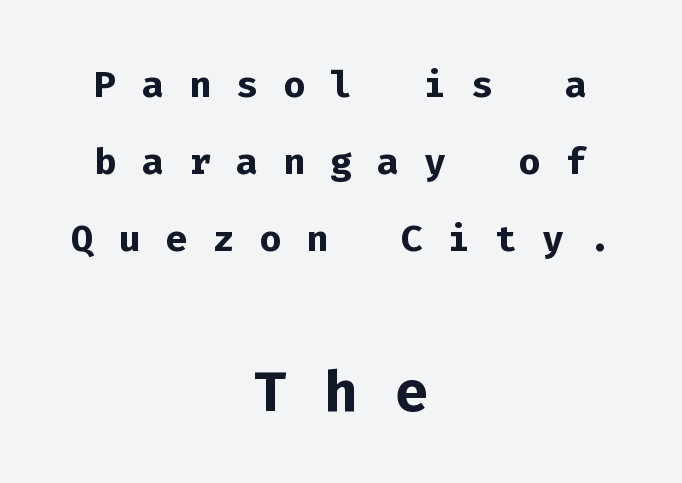
Q: Is the text bold? A: Yes.
Q: Is the text italic (slanted)? A: No, it is upright.
Q: Is the typeface a serif or a sans-serif typeface? A: Sans-serif.
Q: Is the text underlined? A: No.
Q: How is the paragraph aligned? A: Centered.
Q: Is the spacing between letters normal or unusually wide? A: Unusually wide.
Q: Is the spacing between lines tight, normal or loose? A: Normal.
Q: Which block of text is set in a larger size, the first (top) or the second (bottom)? A: The second (bottom) one.
Q: Width (condensed, normal, or wide)? A: Normal.
Q: Stroke contrast? A: Low.
Q: x-height? A: Medium.
Q: Monospaced? A: Yes.
